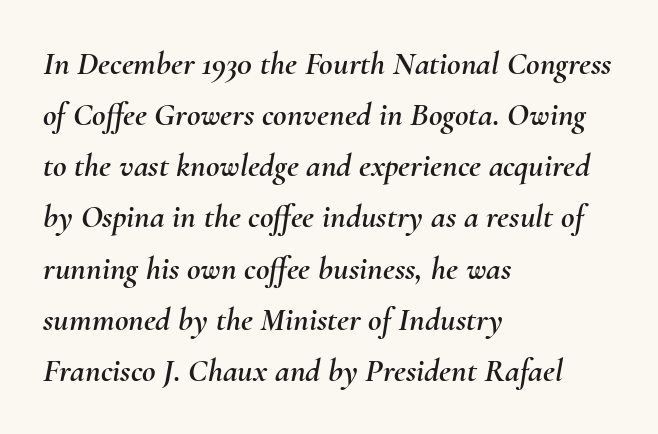
Words appear dense and cohesive because spacing is normal. Honestly, there is no underline to notice here at all. Students, observe: this is what conventionally led text looks like. The whole block is typeset with a tilt. Horizontally, the lines are justified to the leading edge only.
